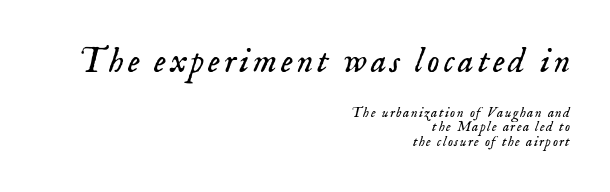
{"serif": "yes", "italic": "yes", "lean": "right", "slant_degrees": 18, "bold": "no", "weight": "light", "width": "normal", "stroke_contrast": "low", "x_height": "small", "monospaced": "no", "underline": "no", "align": "right", "line_spacing": "tight", "line_spacing_ratio": 1.03, "larger_block": "first", "size_ratio": 2.5, "glyph_px": 35}
